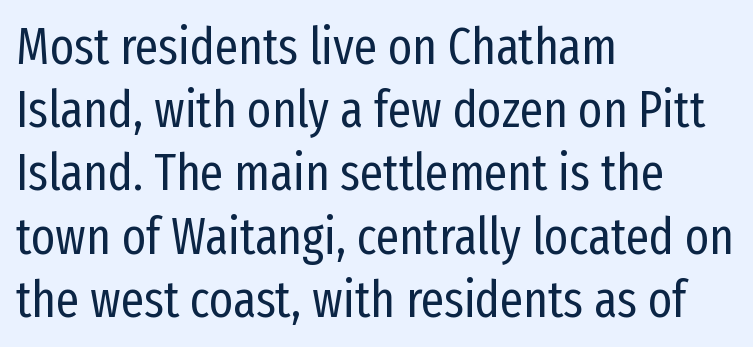
It's the straight-up-and-down kind of type. Underline: absent. Caption: multi-line text, flush left, ragged right. Type style note: lacks serifs. Looks like regular typesetting: each glyph gets only the width it needs. The font sits on the lighter half of the weight spectrum, regular included.
